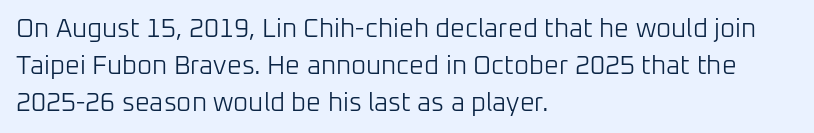
{"italic": "no", "bold": "no", "underline": "no", "align": "left", "line_spacing": "normal", "line_spacing_ratio": 1.42, "letter_spacing": "normal", "letter_spacing_em": 0.0, "glyph_px": 26}
